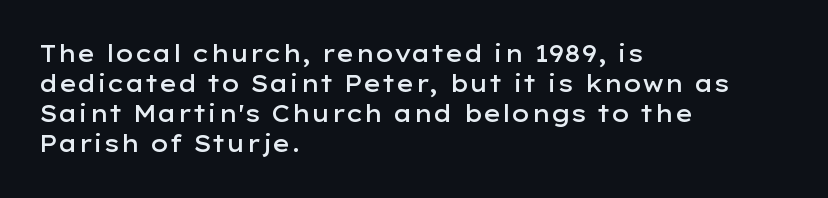
Q: Is the text bold? A: Semi-bold.
Q: Is the text italic (slanted)? A: No, it is upright.
Q: Is the text underlined? A: No.
Q: How is the paragraph aligned? A: Left-aligned.
Q: Is the spacing between letters normal or unusually wide? A: Normal.
Q: Is the spacing between lines tight, normal or loose? A: Normal.
